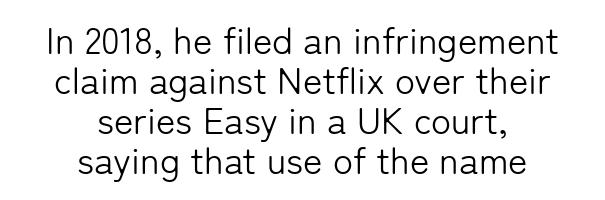
{"serif": "no", "italic": "no", "bold": "no", "weight": "light", "width": "normal", "stroke_contrast": "low", "x_height": "medium", "monospaced": "no", "underline": "no", "align": "center", "line_spacing": "tight", "line_spacing_ratio": 1.08, "letter_spacing": "normal", "letter_spacing_em": 0.0, "glyph_px": 37}
